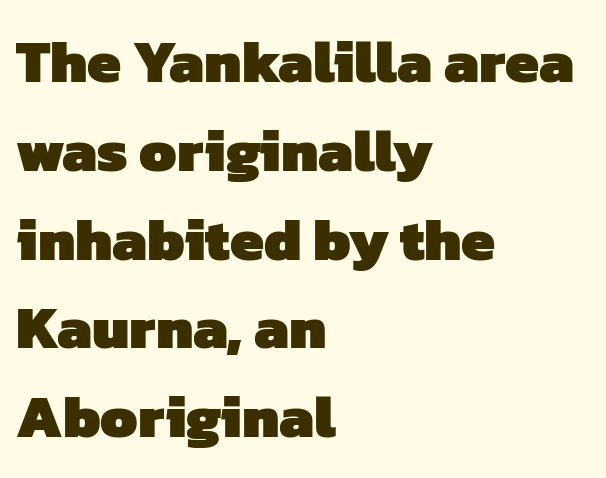
{"serif": "no", "bold": "yes", "weight": "heavy", "width": "normal", "stroke_contrast": "low", "x_height": "medium", "monospaced": "no", "underline": "no", "align": "left", "line_spacing": "normal", "line_spacing_ratio": 1.48, "letter_spacing": "normal", "letter_spacing_em": 0.0, "glyph_px": 60}
